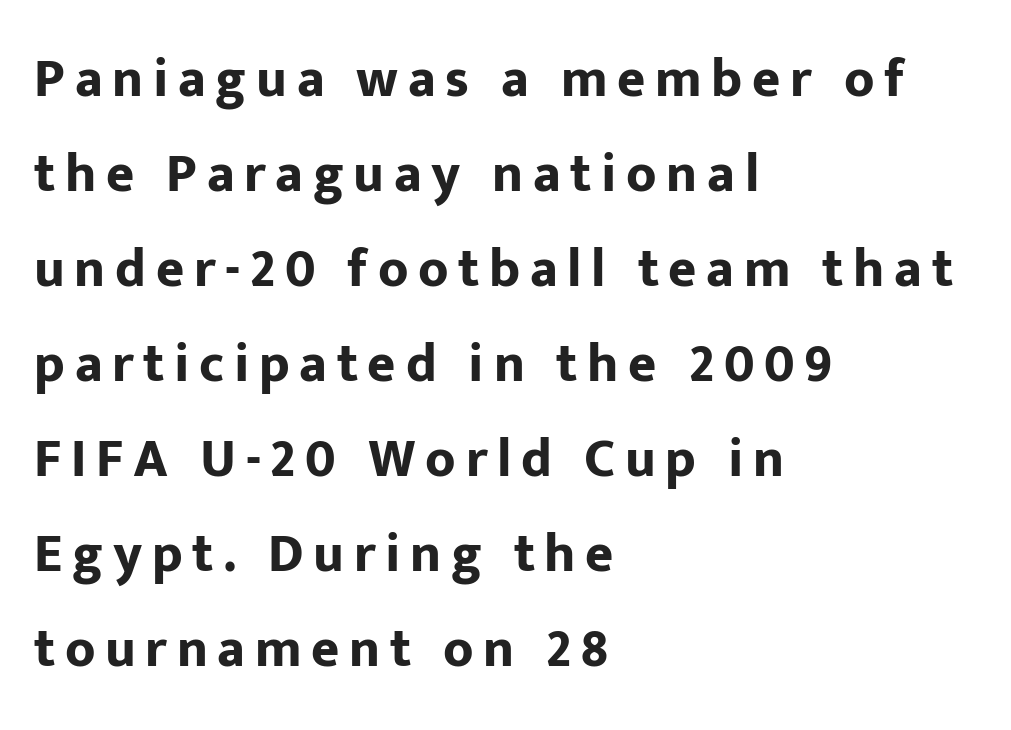
Varying glyph widths throughout — classic text-font behaviour. The paragraph has a hard left edge and a soft right edge. Grotesque or geometric, the face here clearly has no serifs. The words here are not underlined.
